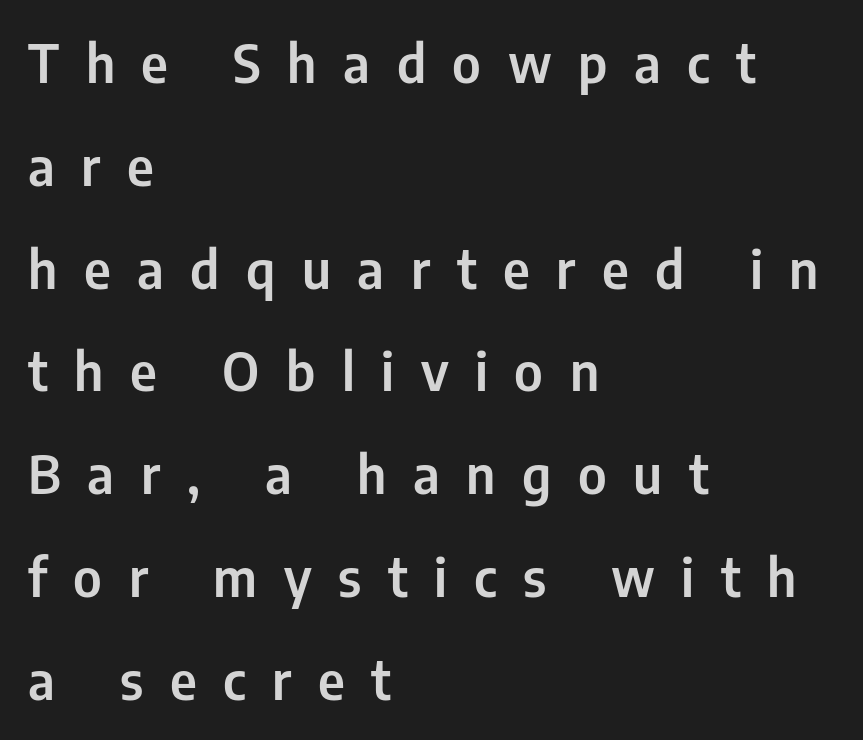
Q: Is the text italic (slanted)? A: No, it is upright.
Q: Is the typeface a serif or a sans-serif typeface? A: Sans-serif.
Q: Is the text underlined? A: No.
Q: How is the paragraph aligned? A: Left-aligned.
Q: Is the spacing between letters normal or unusually wide? A: Unusually wide.
Q: Is the spacing between lines tight, normal or loose? A: Loose.
Q: Width (condensed, normal, or wide)? A: Condensed.
Q: Stroke contrast? A: Low.
Q: x-height? A: Medium.
Q: Monospaced? A: No.
